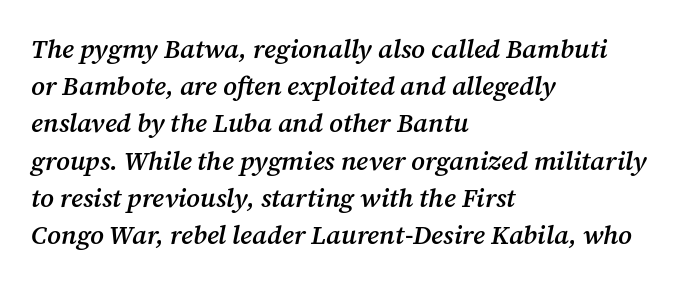
The compositor pushed each line to the left boundary. Interline gaps are of average width in this sample. The passage shown leans; its letterforms are oblique. The baseline area is clear. In terms of weight, the rendering is demibold, just under bold. This sample uses plain, unmodified letter spacing.
